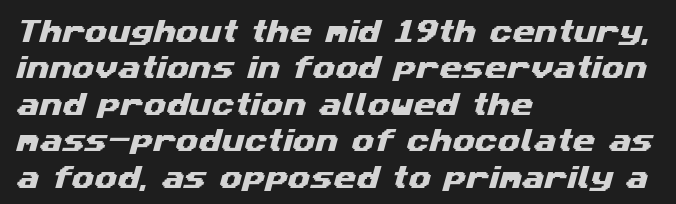
Q: Is the text underlined? A: No.
Q: How is the paragraph aligned? A: Left-aligned.
Q: Is the spacing between letters normal or unusually wide? A: Normal.
Q: Is the spacing between lines tight, normal or loose? A: Normal.
